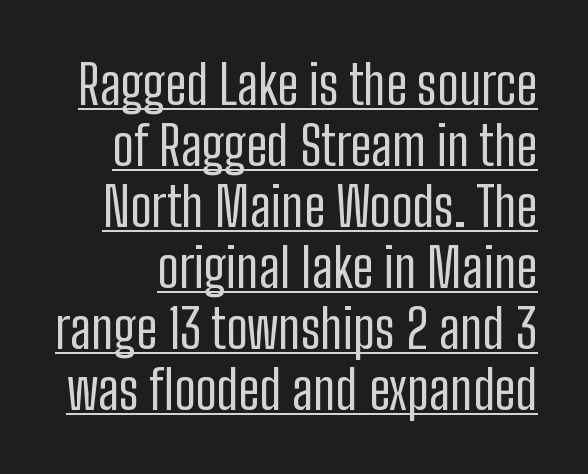
Q: Is the text bold? A: No.
Q: Is the text italic (slanted)? A: No, it is upright.
Q: Is the typeface a serif or a sans-serif typeface? A: Sans-serif.
Q: Is the text underlined? A: Yes.
Q: Is the spacing between letters normal or unusually wide? A: Normal.
Q: Is the spacing between lines tight, normal or loose? A: Tight.
Q: Width (condensed, normal, or wide)? A: Condensed.
Q: Stroke contrast? A: Low.
Q: x-height? A: Medium.
Q: Monospaced? A: No.
